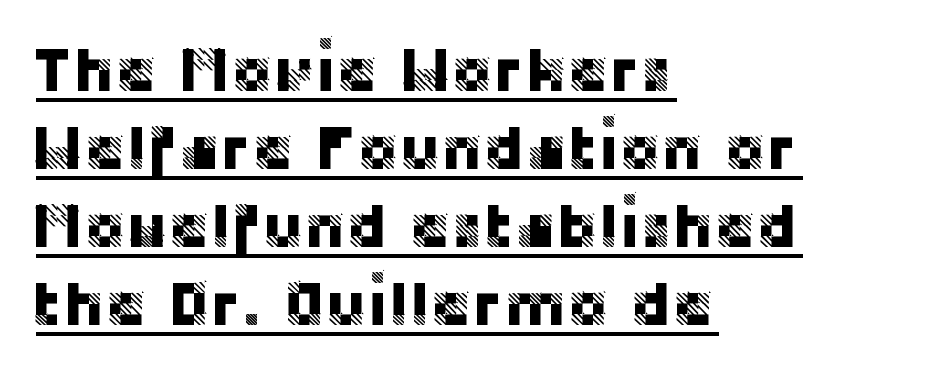
Q: Is the text italic (slanted)? A: No, it is upright.
Q: Is the typeface a serif or a sans-serif typeface? A: Sans-serif.
Q: Is the text underlined? A: Yes.
Q: How is the paragraph aligned? A: Left-aligned.
Q: Is the spacing between letters normal or unusually wide? A: Normal.
Q: Width (condensed, normal, or wide)? A: Normal.
Q: Stroke contrast? A: Low.
Q: x-height? A: Large.
Q: Monospaced? A: No.
